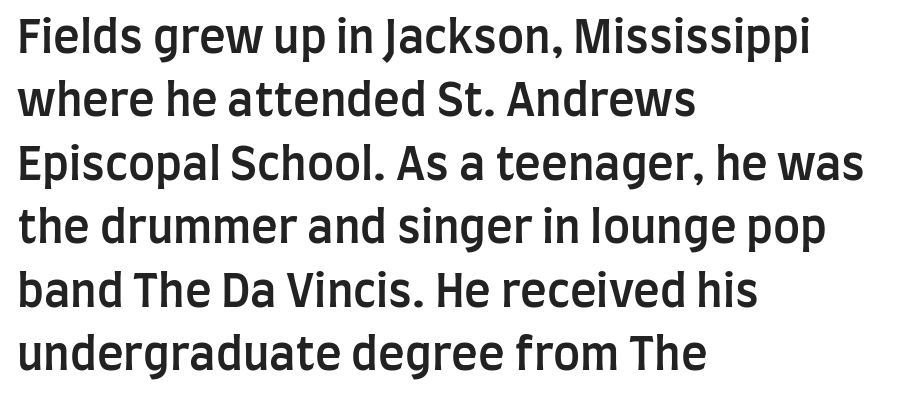
The image shows 45 px semibold, condensed sans-serif type, upright; set left-aligned, normal line spacing (1.41x), normal letter spacing, not underlined; low stroke contrast and a large x-height.
